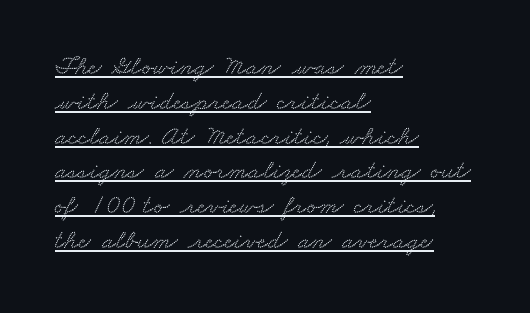
The image shows 27 px text type; set left-aligned, normal line spacing (1.29x), normal letter spacing, underlined.
